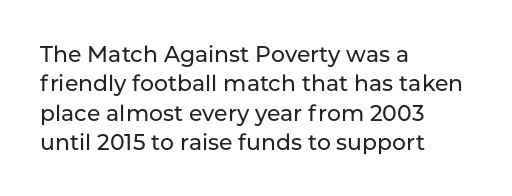
Glyph-to-glyph distance matches everyday printed text. If you drew a ruler down the left edge, every line would touch it. The letters stand upright; this is a roman face. No word sits above an underline. The line-height multiplier appears to be the usual default.
